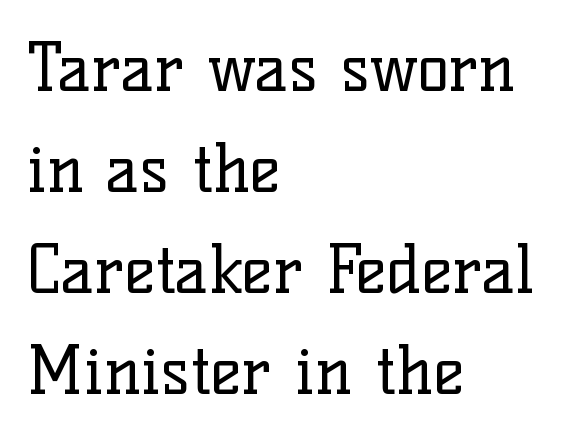
Q: Is the text bold? A: No.
Q: Is the text italic (slanted)? A: No, it is upright.
Q: Is the typeface a serif or a sans-serif typeface? A: Serif.
Q: Is the text underlined? A: No.
Q: How is the paragraph aligned? A: Left-aligned.
Q: Is the spacing between letters normal or unusually wide? A: Normal.
Q: Is the spacing between lines tight, normal or loose? A: Normal.
Q: Width (condensed, normal, or wide)? A: Normal.
Q: Stroke contrast? A: Low.
Q: x-height? A: Medium.
Q: Monospaced? A: No.
